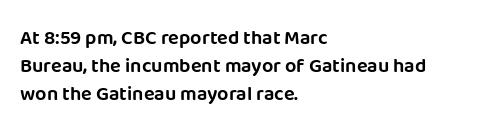
The image shows 20 px text type, upright; set left-aligned, normal line spacing (1.4x), normal letter spacing, not underlined.
